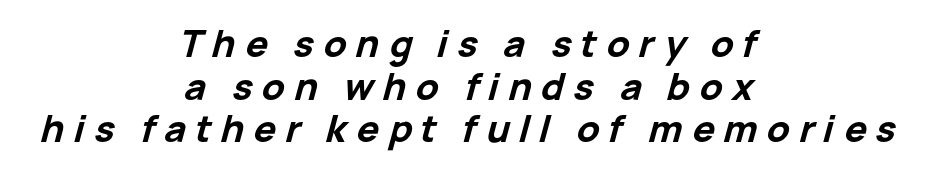
{"italic": "yes", "lean": "right", "slant_degrees": 15, "bold": "yes", "weight": "bold", "width": "normal", "stroke_contrast": "low", "x_height": "medium", "monospaced": "no", "underline": "no", "align": "center", "line_spacing": "tight", "line_spacing_ratio": 1.15, "letter_spacing": "wide", "letter_spacing_em": 0.25, "glyph_px": 37}
